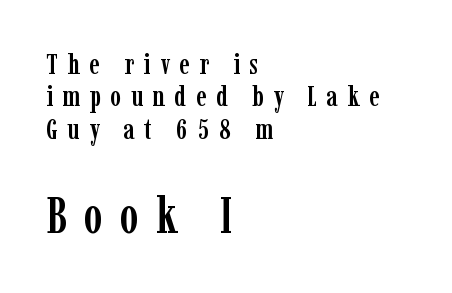
Clear beneath every line of the passage. Successive baselines arrive quickly, one right under another. The emphasis by scale lands on block number two, below. Font category for this specimen: serif. Character widths vary here, with narrow letters taking less room than wide ones. The type is letterspaced generously, with wide tracking.
